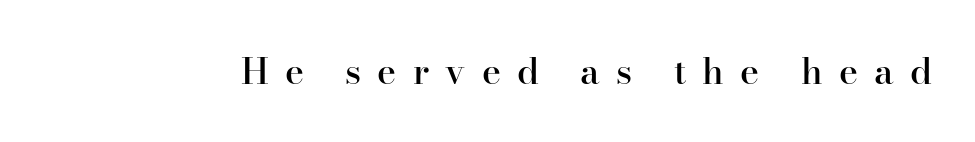
{"serif": "yes", "italic": "no", "bold": "semi", "weight": "semibold", "width": "normal", "stroke_contrast": "high", "x_height": "small", "monospaced": "no", "underline": "no", "letter_spacing": "wide", "letter_spacing_em": 0.45, "glyph_px": 36}
